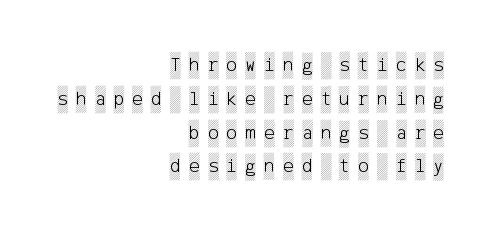
Q: Is the text italic (slanted)? A: No, it is upright.
Q: Is the text underlined? A: No.
Q: How is the paragraph aligned? A: Right-aligned.
Q: Is the spacing between letters normal or unusually wide? A: Unusually wide.
Q: Is the spacing between lines tight, normal or loose? A: Normal.
